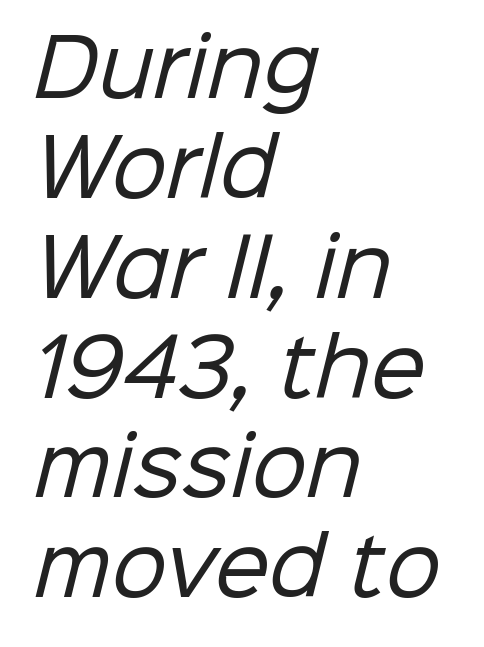
Q: Is the text bold? A: No.
Q: Is the typeface a serif or a sans-serif typeface? A: Sans-serif.
Q: Is the text underlined? A: No.
Q: How is the paragraph aligned? A: Left-aligned.
Q: Is the spacing between letters normal or unusually wide? A: Normal.
Q: Is the spacing between lines tight, normal or loose? A: Normal.
Q: Width (condensed, normal, or wide)? A: Normal.
Q: Stroke contrast? A: Low.
Q: x-height? A: Medium.
Q: Monospaced? A: No.
